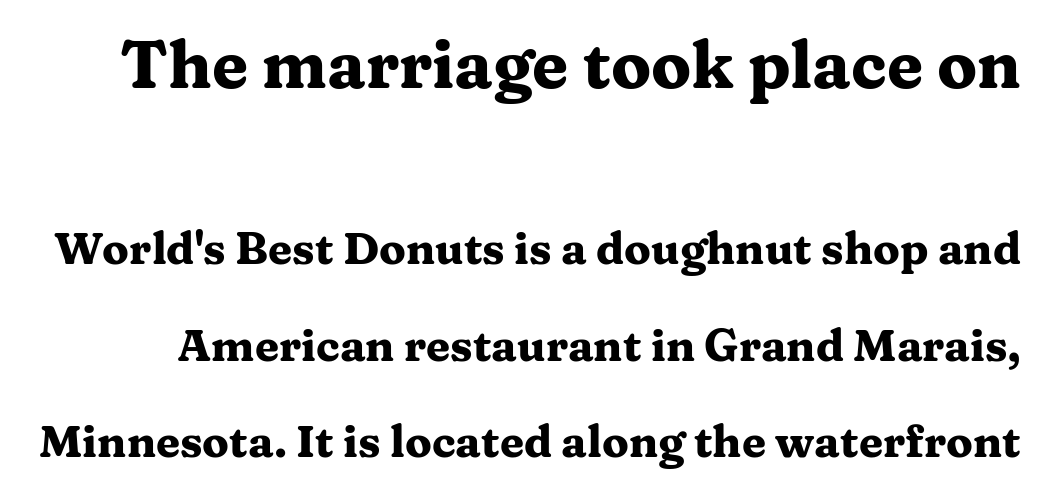
The image shows 66 px heavy, wide serif type, upright; set loose line spacing (2.19x), normal letter spacing, not underlined; the first (top) block is 1.5x larger; medium stroke contrast and a medium x-height.
